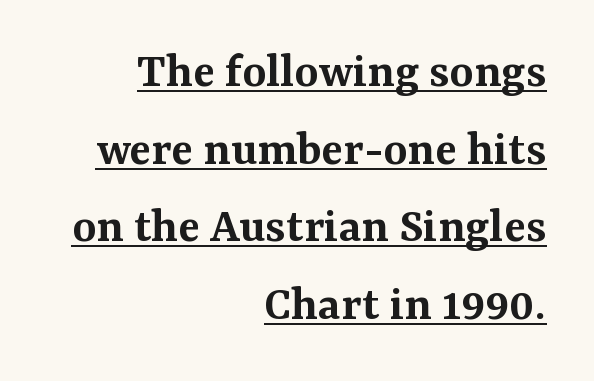
Q: Is the text bold? A: Semi-bold.
Q: Is the text italic (slanted)? A: No, it is upright.
Q: Is the typeface a serif or a sans-serif typeface? A: Serif.
Q: Is the text underlined? A: Yes.
Q: How is the paragraph aligned? A: Right-aligned.
Q: Is the spacing between letters normal or unusually wide? A: Normal.
Q: Is the spacing between lines tight, normal or loose? A: Normal.
Q: Width (condensed, normal, or wide)? A: Normal.
Q: Stroke contrast? A: Medium.
Q: x-height? A: Medium.
Q: Monospaced? A: No.
